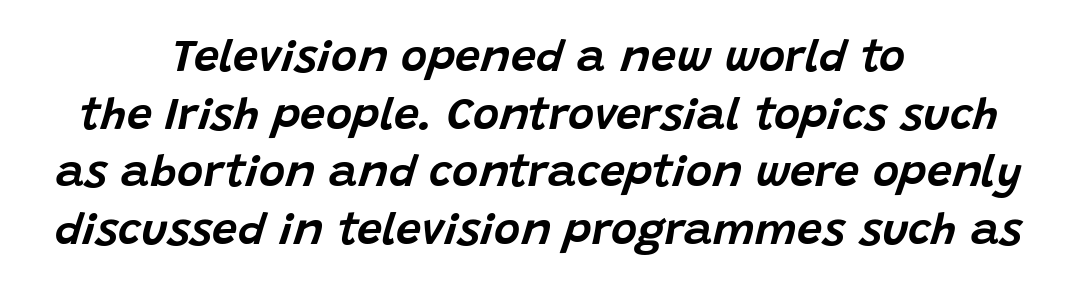
Q: Is the text italic (slanted)? A: Yes, it leans right by about 15 degrees.
Q: Is the text underlined? A: No.
Q: How is the paragraph aligned? A: Centered.
Q: Is the spacing between letters normal or unusually wide? A: Normal.
Q: Is the spacing between lines tight, normal or loose? A: Normal.
Q: Width (condensed, normal, or wide)? A: Normal.
Q: Stroke contrast? A: Low.
Q: x-height? A: Large.
Q: Monospaced? A: No.
